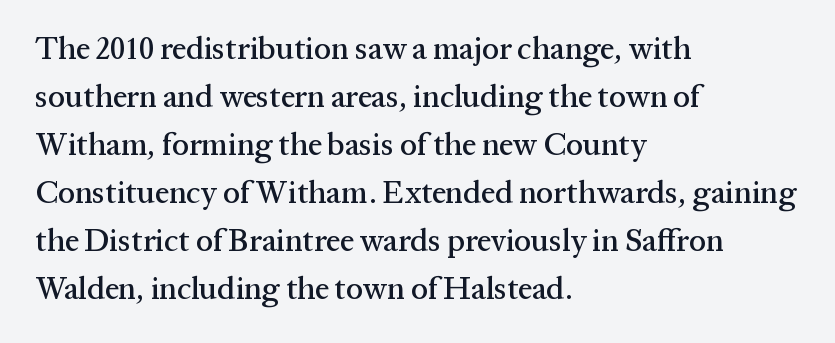
The image shows 31 px serif type, upright; set left-aligned, normal line spacing (1.55x), normal letter spacing, not underlined; medium stroke contrast and a medium x-height.
